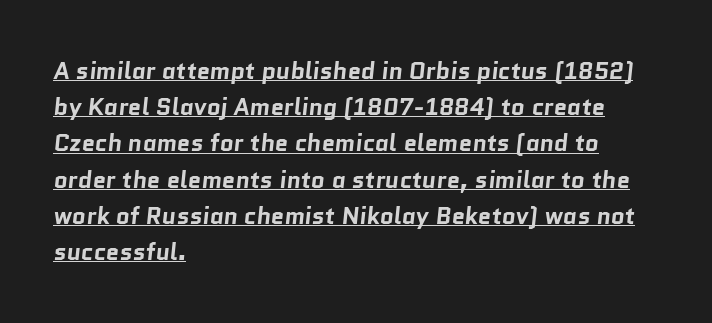
Q: Is the text bold? A: Yes.
Q: Is the text underlined? A: Yes.
Q: How is the paragraph aligned? A: Left-aligned.
Q: Is the spacing between letters normal or unusually wide? A: Normal.
Q: Is the spacing between lines tight, normal or loose? A: Normal.
